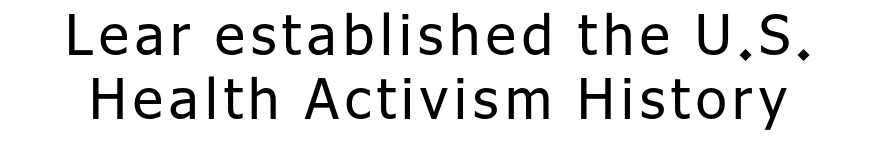
Q: Is the text bold? A: No.
Q: Is the text italic (slanted)? A: No, it is upright.
Q: Is the typeface a serif or a sans-serif typeface? A: Sans-serif.
Q: Is the text underlined? A: No.
Q: Is the spacing between lines tight, normal or loose? A: Tight.
Q: Width (condensed, normal, or wide)? A: Normal.
Q: Stroke contrast? A: Low.
Q: x-height? A: Medium.
Q: Monospaced? A: No.
